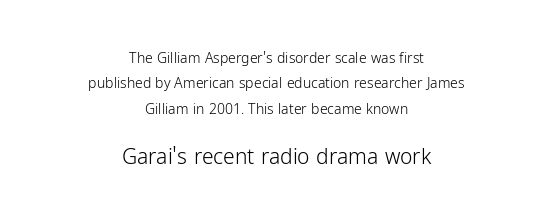
Q: Is the text bold? A: No.
Q: Is the text italic (slanted)? A: No, it is upright.
Q: Is the text underlined? A: No.
Q: How is the paragraph aligned? A: Centered.
Q: Is the spacing between letters normal or unusually wide? A: Normal.
Q: Which block of text is set in a larger size, the first (top) or the second (bottom)? A: The second (bottom) one.
